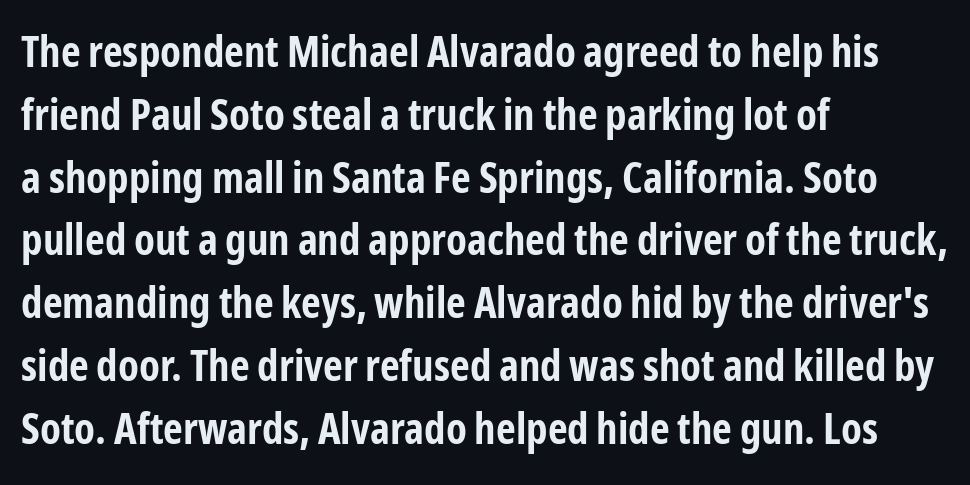
Q: Is the text bold? A: Yes.
Q: Is the text italic (slanted)? A: No, it is upright.
Q: Is the typeface a serif or a sans-serif typeface? A: Sans-serif.
Q: Is the text underlined? A: No.
Q: How is the paragraph aligned? A: Left-aligned.
Q: Is the spacing between letters normal or unusually wide? A: Normal.
Q: Is the spacing between lines tight, normal or loose? A: Normal.
Q: Width (condensed, normal, or wide)? A: Condensed.
Q: Stroke contrast? A: Low.
Q: x-height? A: Medium.
Q: Monospaced? A: No.
